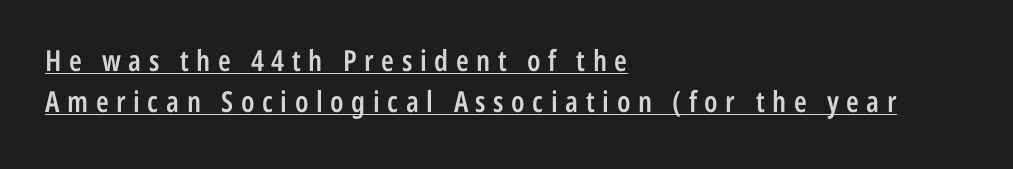
The image shows 29 px semibold, condensed sans-serif type, upright; set left-aligned, normal line spacing (1.4x), unusually wide letter spacing (+0.26 em), underlined; low stroke contrast and a medium x-height.
